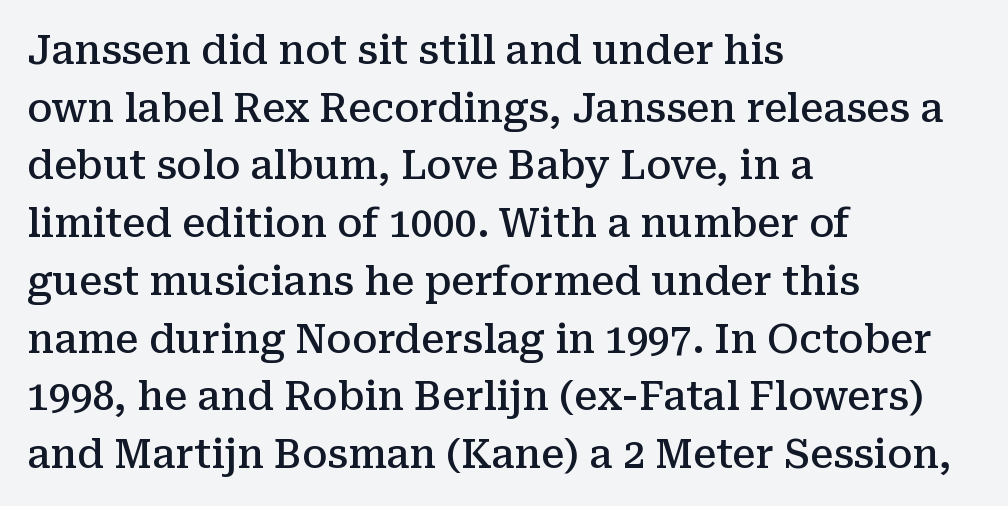
The image shows 39 px semibold serif type, upright; set left-aligned, normal line spacing (1.48x), normal letter spacing, not underlined; medium stroke contrast and a medium x-height.
